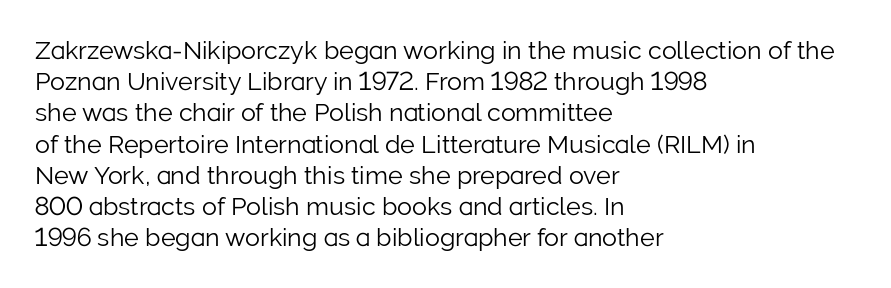
Q: Is the text bold? A: No.
Q: Is the text italic (slanted)? A: No, it is upright.
Q: Is the text underlined? A: No.
Q: How is the paragraph aligned? A: Left-aligned.
Q: Is the spacing between letters normal or unusually wide? A: Normal.
Q: Is the spacing between lines tight, normal or loose? A: Normal.
